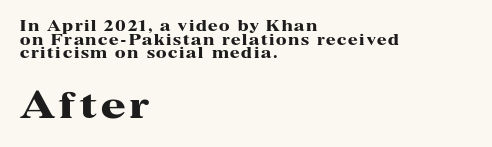
Q: Is the text bold? A: Yes.
Q: Is the text italic (slanted)? A: No, it is upright.
Q: Is the typeface a serif or a sans-serif typeface? A: Serif.
Q: Is the text underlined? A: No.
Q: How is the paragraph aligned? A: Left-aligned.
Q: Is the spacing between lines tight, normal or loose? A: Tight.
Q: Which block of text is set in a larger size, the first (top) or the second (bottom)? A: The second (bottom) one.
Q: Width (condensed, normal, or wide)? A: Wide.
Q: Stroke contrast? A: High.
Q: x-height? A: Medium.
Q: Monospaced? A: No.
